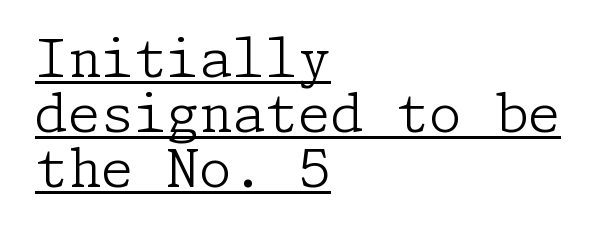
What decoration does the sample have? An underline. Leading: reduced. Are there feet on the stems? There are — it's a serif. Short note: letters normally spaced. Typeset ragged right — the left edge is the straight one.
